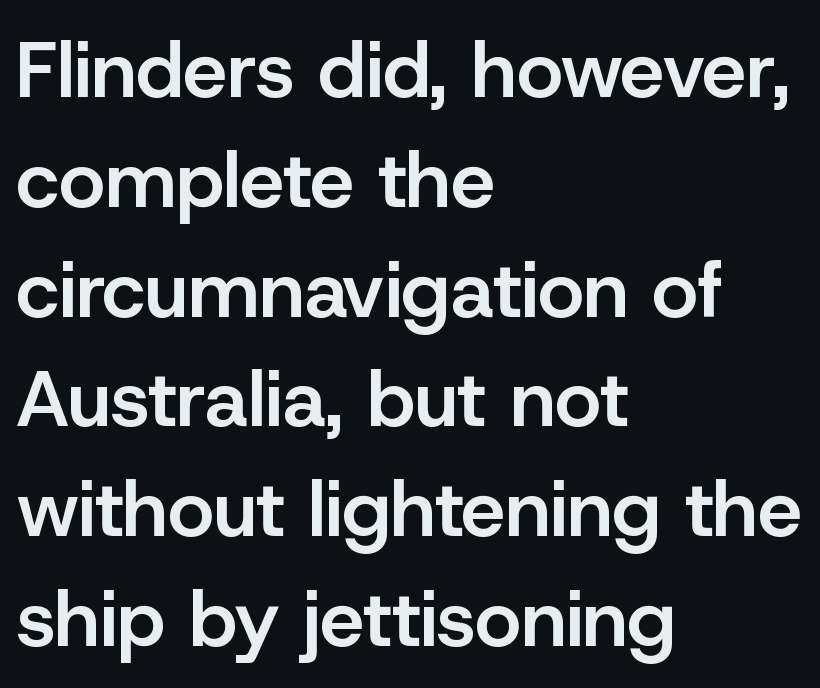
Q: Is the text bold? A: Semi-bold.
Q: Is the text italic (slanted)? A: No, it is upright.
Q: Is the typeface a serif or a sans-serif typeface? A: Sans-serif.
Q: Is the text underlined? A: No.
Q: How is the paragraph aligned? A: Left-aligned.
Q: Is the spacing between letters normal or unusually wide? A: Normal.
Q: Is the spacing between lines tight, normal or loose? A: Normal.
Q: Width (condensed, normal, or wide)? A: Normal.
Q: Stroke contrast? A: Low.
Q: x-height? A: Medium.
Q: Monospaced? A: No.
